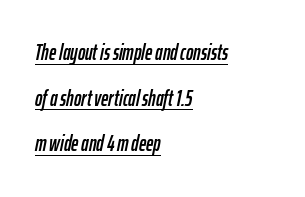
{"italic": "yes", "lean": "right", "slant_degrees": 12, "underline": "yes", "align": "left", "line_spacing": "loose", "line_spacing_ratio": 2.07, "letter_spacing": "normal", "letter_spacing_em": 0.0, "glyph_px": 22}
